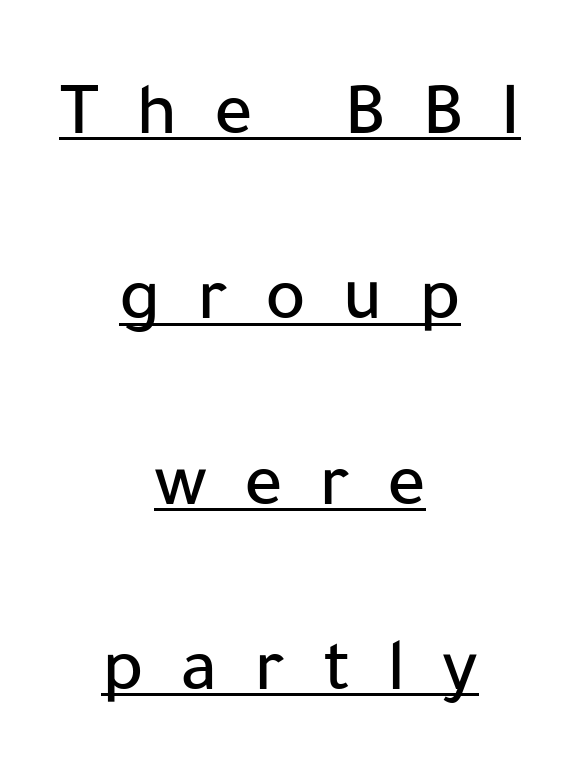
Q: Is the text italic (slanted)? A: No, it is upright.
Q: Is the typeface a serif or a sans-serif typeface? A: Sans-serif.
Q: Is the text underlined? A: Yes.
Q: How is the paragraph aligned? A: Centered.
Q: Is the spacing between letters normal or unusually wide? A: Unusually wide.
Q: Is the spacing between lines tight, normal or loose? A: Loose.
Q: Width (condensed, normal, or wide)? A: Normal.
Q: Stroke contrast? A: Low.
Q: x-height? A: Medium.
Q: Monospaced? A: No.
